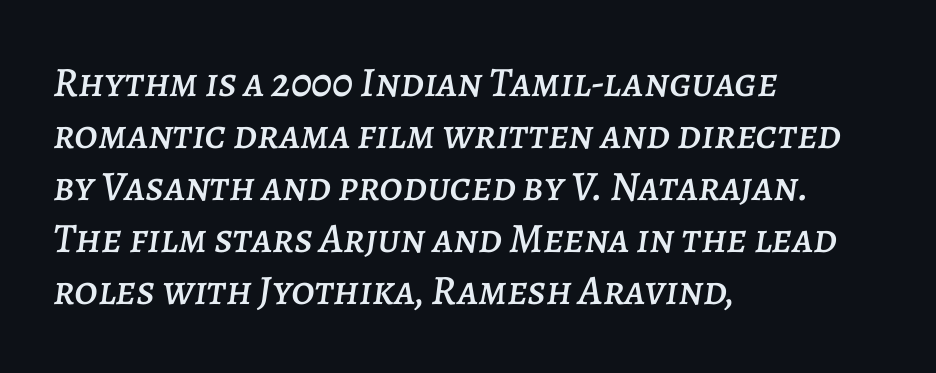
Q: Is the text italic (slanted)? A: Yes, it leans right by about 7 degrees.
Q: Is the text underlined? A: No.
Q: How is the paragraph aligned? A: Left-aligned.
Q: Is the spacing between letters normal or unusually wide? A: Normal.
Q: Width (condensed, normal, or wide)? A: Normal.
Q: Stroke contrast? A: Low.
Q: x-height? A: Large.
Q: Monospaced? A: No.
